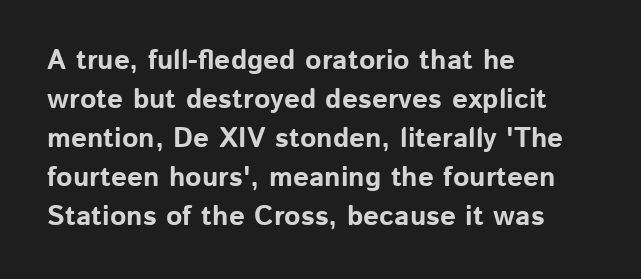
{"serif": "no", "italic": "no", "bold": "yes", "weight": "bold", "width": "normal", "stroke_contrast": "low", "x_height": "medium", "monospaced": "no", "underline": "no", "align": "left", "line_spacing": "normal", "line_spacing_ratio": 1.39, "letter_spacing": "normal", "letter_spacing_em": 0.0, "glyph_px": 28}
